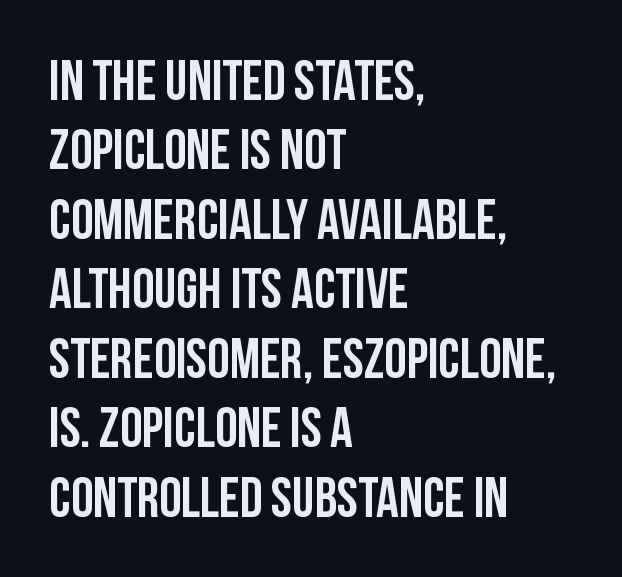
Regarding serifs, this sample does without them. This rendering uses left alignment, leaving the right contour irregular. Italic: no, the glyphs are upright roman. The space beneath each line is pristine and unruled. Note the varied advance widths — an 'i' is clearly narrower than an 'm'.
